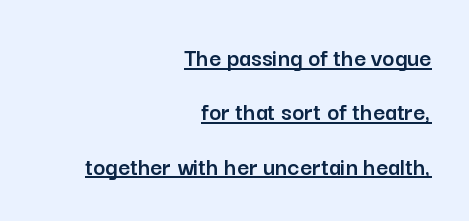
The setting favours the right margin, as signatures and pull-quotes sometimes do. The gaps between neighbouring characters are ordinary and unremarkable. Rendered with straight, roman letterforms. What's the leading like? Stretched, with rows far apart. Glance below the letters and you will spot a drawn line.
